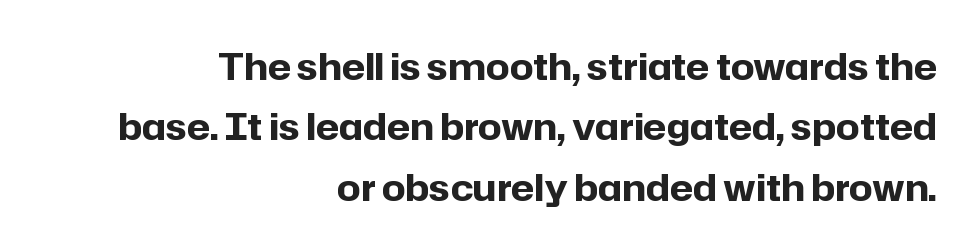
{"serif": "no", "italic": "no", "bold": "yes", "weight": "bold", "width": "normal", "stroke_contrast": "low", "x_height": "medium", "monospaced": "no", "underline": "no", "align": "right", "line_spacing": "normal", "line_spacing_ratio": 1.63, "letter_spacing": "normal", "letter_spacing_em": 0.0, "glyph_px": 37}
